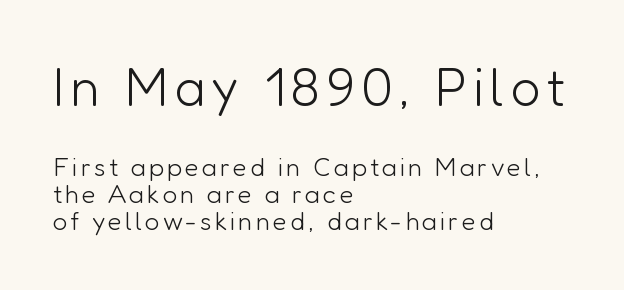
Q: Is the text bold? A: No.
Q: Is the text italic (slanted)? A: No, it is upright.
Q: Is the typeface a serif or a sans-serif typeface? A: Sans-serif.
Q: Is the text underlined? A: No.
Q: How is the paragraph aligned? A: Left-aligned.
Q: Is the spacing between lines tight, normal or loose? A: Tight.
Q: Which block of text is set in a larger size, the first (top) or the second (bottom)? A: The first (top) one.
Q: Width (condensed, normal, or wide)? A: Normal.
Q: Stroke contrast? A: Low.
Q: x-height? A: Medium.
Q: Monospaced? A: No.
